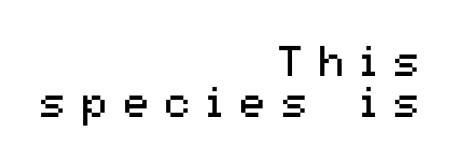
{"serif": "no", "italic": "no", "bold": "no", "weight": "regular", "width": "normal", "stroke_contrast": "medium", "x_height": "medium", "monospaced": "no", "underline": "no", "align": "right", "line_spacing": "tight", "line_spacing_ratio": 0.96, "letter_spacing": "wide", "letter_spacing_em": 0.37, "glyph_px": 43}
